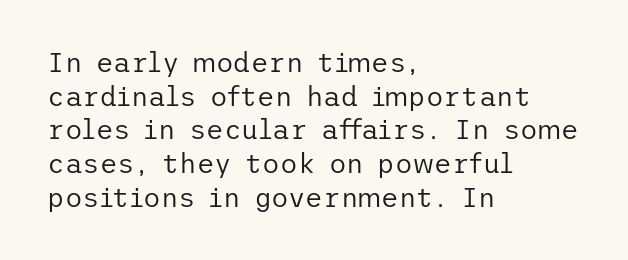
Whoever set this chose a conventional vertical rhythm. Each stroke keeps to a modest, everyday thickness or less. Is there any slant? The stems are plumb. Any mark beneath the type? The region is blank. Horizontal alignment here is leftward, the default for most running prose.
